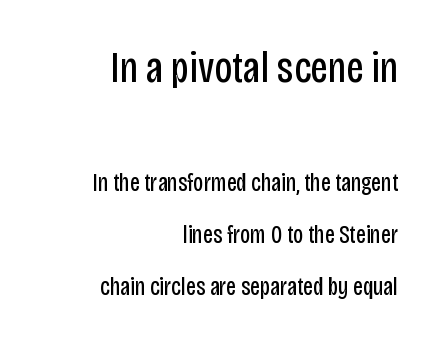
Here the designer chose a conventional face with non-uniform glyph widths. This is not heavy type; no bold has been used. The designer dialed line spacing up above the default. A sans-serif font was chosen for this passage. You can tell it's not italic because the verticals are truly vertical.
